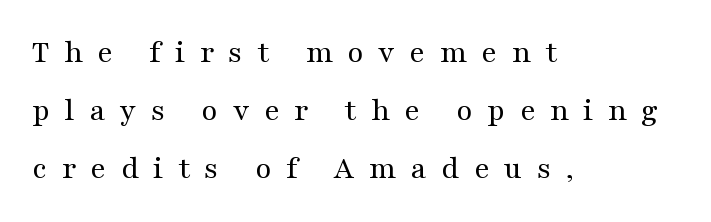
{"serif": "yes", "italic": "no", "bold": "no", "weight": "regular", "width": "wide", "stroke_contrast": "medium", "x_height": "medium", "monospaced": "no", "underline": "no", "align": "left", "line_spacing_ratio": 1.76, "letter_spacing": "wide", "letter_spacing_em": 0.44, "glyph_px": 33}
